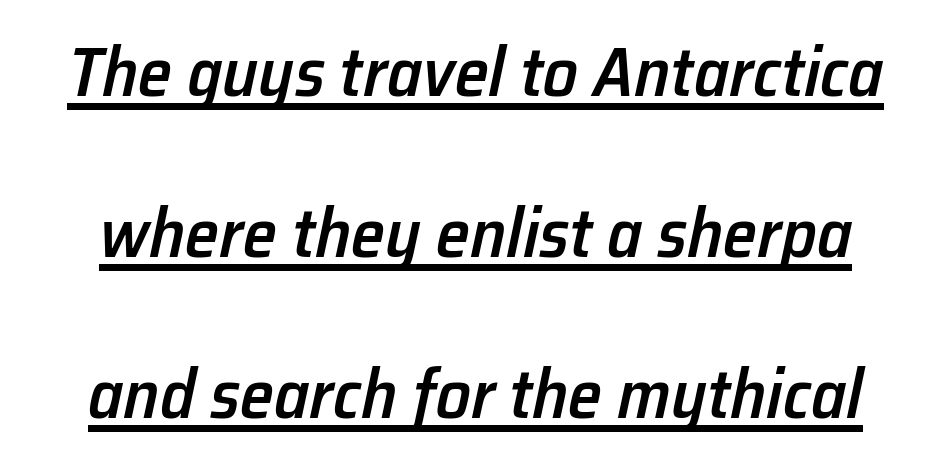
{"italic": "yes", "lean": "right", "slant_degrees": 12, "bold": "semi", "weight": "semibold", "width": "normal", "stroke_contrast": "low", "x_height": "medium", "monospaced": "no", "underline": "yes", "align": "center", "line_spacing": "loose", "line_spacing_ratio": 2.33, "letter_spacing": "normal", "letter_spacing_em": 0.0, "glyph_px": 69}
